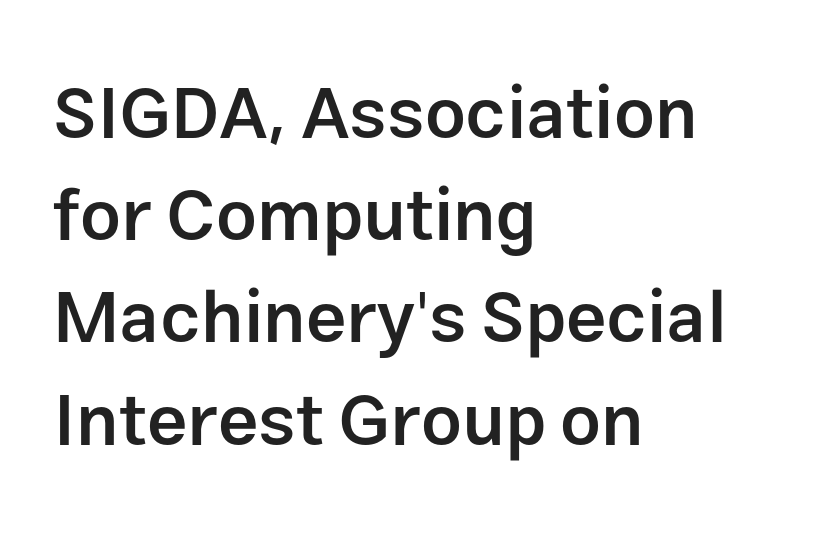
Q: Is the text bold? A: Semi-bold.
Q: Is the text italic (slanted)? A: No, it is upright.
Q: Is the typeface a serif or a sans-serif typeface? A: Sans-serif.
Q: Is the text underlined? A: No.
Q: How is the paragraph aligned? A: Left-aligned.
Q: Is the spacing between letters normal or unusually wide? A: Normal.
Q: Is the spacing between lines tight, normal or loose? A: Normal.
Q: Width (condensed, normal, or wide)? A: Normal.
Q: Stroke contrast? A: Low.
Q: x-height? A: Medium.
Q: Monospaced? A: No.
